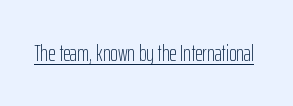
Students, observe the line beneath the letters — that is underlining. You can tell it's not italic because the verticals are truly vertical. Stems here are at most as thick as an everyday book face. Between one letter and the next there's only the usual sliver of space.
